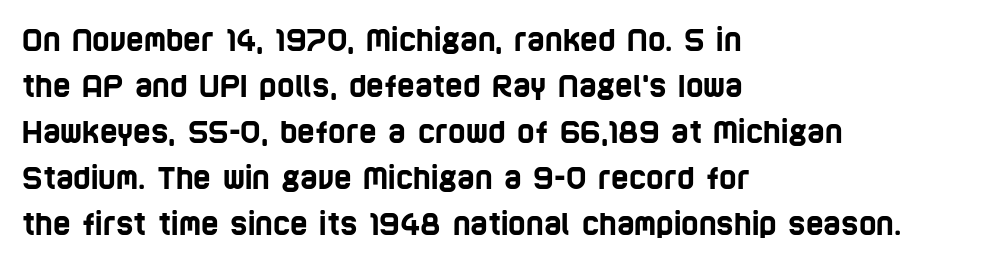
Q: Is the typeface a serif or a sans-serif typeface? A: Sans-serif.
Q: Is the text underlined? A: No.
Q: How is the paragraph aligned? A: Left-aligned.
Q: Is the spacing between letters normal or unusually wide? A: Normal.
Q: Is the spacing between lines tight, normal or loose? A: Normal.
Q: Width (condensed, normal, or wide)? A: Condensed.
Q: Stroke contrast? A: Low.
Q: x-height? A: Large.
Q: Monospaced? A: No.
